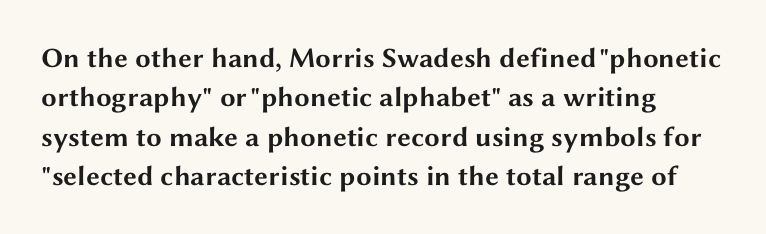
The image shows 28 px bold, wide sans-serif type, upright; set left-aligned, normal line spacing (1.41x), normal letter spacing, not underlined; medium stroke contrast and a medium x-height.
